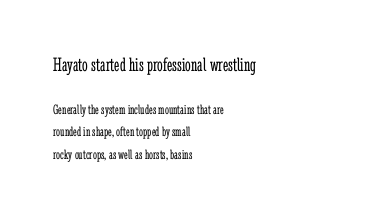
Q: Is the text bold? A: No.
Q: Is the text italic (slanted)? A: No, it is upright.
Q: Is the text underlined? A: No.
Q: How is the paragraph aligned? A: Left-aligned.
Q: Is the spacing between letters normal or unusually wide? A: Normal.
Q: Is the spacing between lines tight, normal or loose? A: Normal.
Q: Which block of text is set in a larger size, the first (top) or the second (bottom)? A: The first (top) one.
